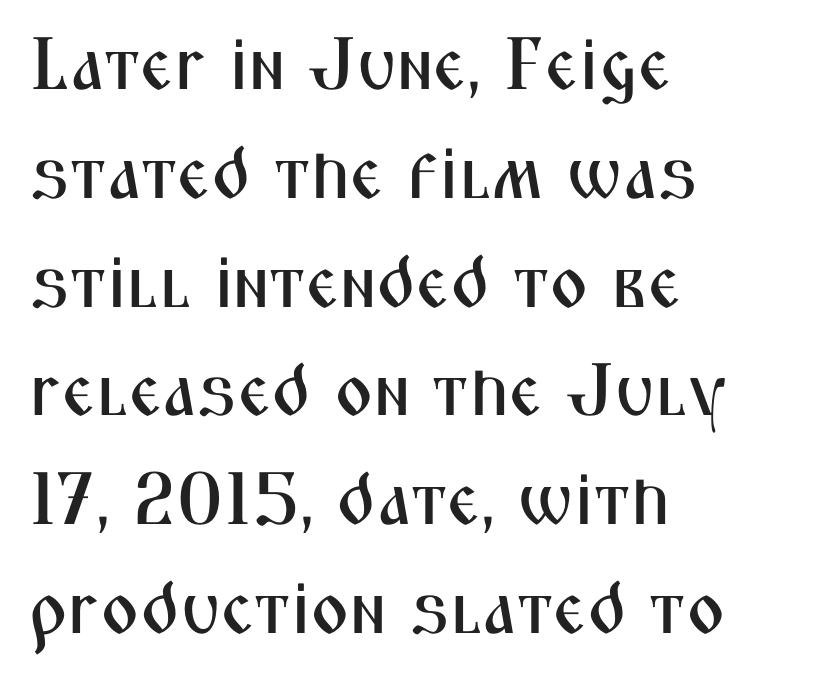
{"serif": "no", "italic": "no", "width": "condensed", "stroke_contrast": "medium", "x_height": "medium", "monospaced": "no", "underline": "no", "align": "left", "line_spacing": "normal", "line_spacing_ratio": 1.47, "letter_spacing": "normal", "letter_spacing_em": 0.0, "glyph_px": 74}
